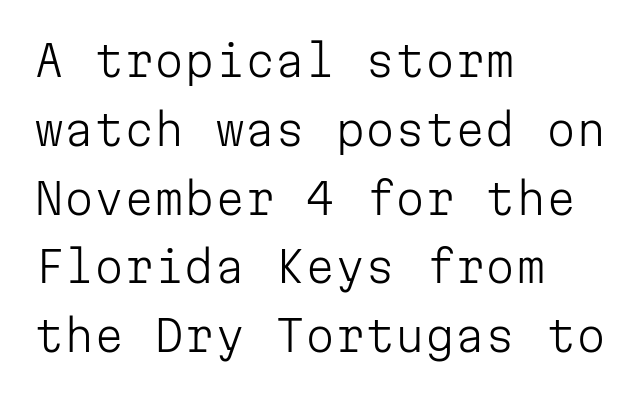
{"serif": "no", "italic": "no", "bold": "no", "weight": "light", "width": "normal", "stroke_contrast": "low", "x_height": "medium", "monospaced": "yes", "underline": "no", "align": "left", "line_spacing": "normal", "line_spacing_ratio": 1.6, "letter_spacing": "normal", "letter_spacing_em": 0.0, "glyph_px": 43}
